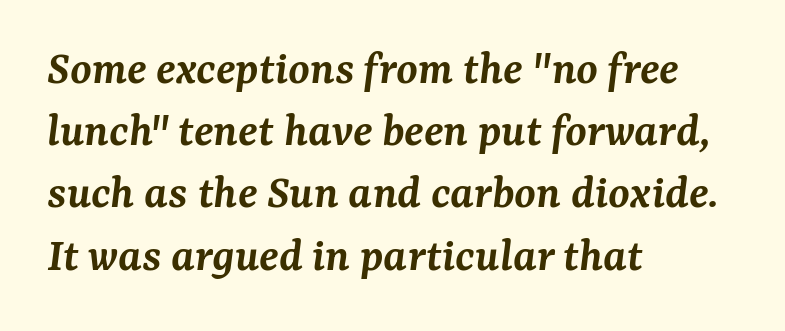
{"serif": "yes", "italic": "yes", "lean": "right", "slant_degrees": 7, "bold": "semi", "weight": "semibold", "width": "normal", "stroke_contrast": "medium", "x_height": "medium", "monospaced": "no", "underline": "no", "align": "left", "line_spacing": "normal", "line_spacing_ratio": 1.27, "letter_spacing": "normal", "letter_spacing_em": 0.0, "glyph_px": 49}
